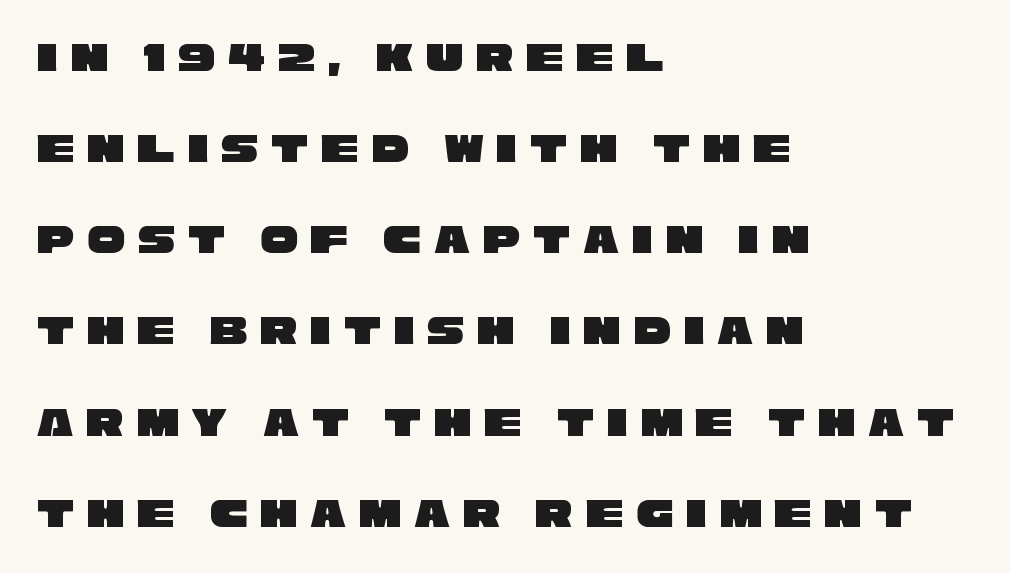
The image shows 42 px wide sans-serif type; set left-aligned, loose line spacing (2.17x), unusually wide letter spacing (+0.3 em), not underlined; low stroke contrast and a large x-height.
